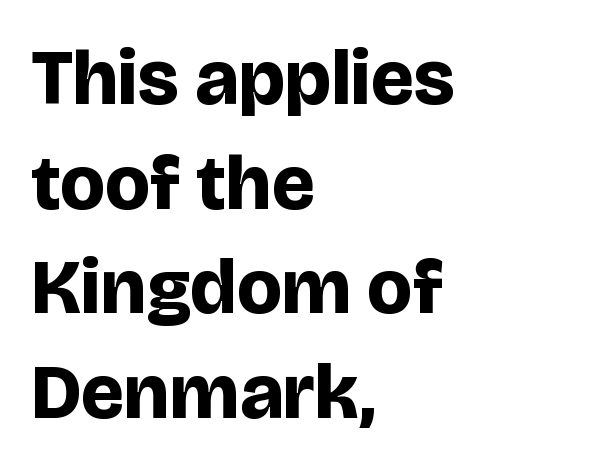
Observe the ordinary spacing: letters are neighbours, not strangers. The lettering stays uniformly vertical, giving the passage a roman look. The space between consecutive lines is moderate. Short and long lines alike share a common starting point at left. In terms of letterform style, serifs are entirely absent.
